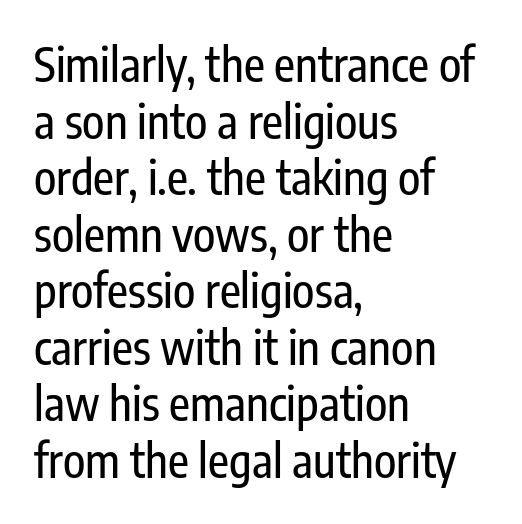
Do the characters align in a grid? No, the font is proportional. The face used here is rendered with its standard letterfit. All the whitespace from short lines collects on the right. What kind of face is this? One without serifs — a sans. Posture: upright roman.
